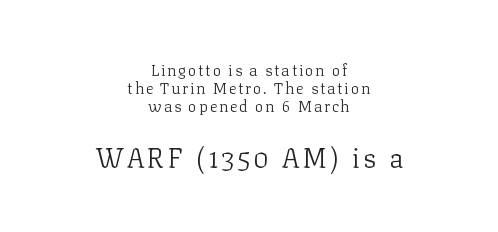
The space between consecutive lines is stingy. Ordinary non-slanted type is in use. Examine the stroke ends and you'll spot serifs. The rag falls on both sides of this text block equally.
